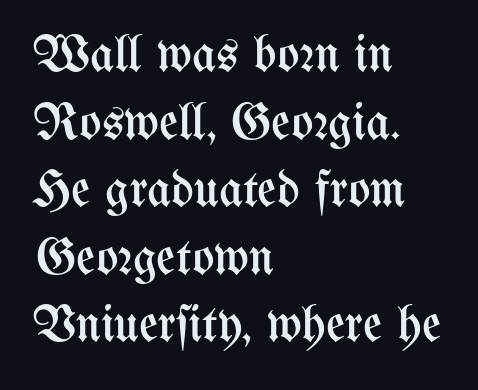
{"italic": "no", "bold": "no", "weight": "regular", "width": "condensed", "stroke_contrast": "medium", "x_height": "medium", "monospaced": "no", "underline": "no", "align": "left", "line_spacing": "normal", "line_spacing_ratio": 1.3, "letter_spacing": "normal", "letter_spacing_em": 0.0, "glyph_px": 52}
